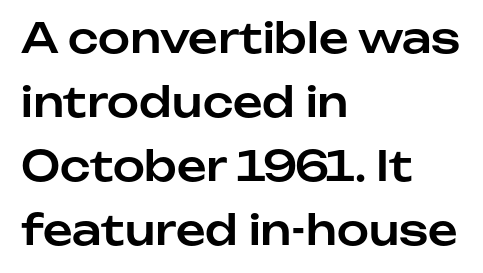
Q: Is the text italic (slanted)? A: No, it is upright.
Q: Is the typeface a serif or a sans-serif typeface? A: Sans-serif.
Q: Is the text underlined? A: No.
Q: How is the paragraph aligned? A: Left-aligned.
Q: Is the spacing between letters normal or unusually wide? A: Normal.
Q: Is the spacing between lines tight, normal or loose? A: Normal.
Q: Width (condensed, normal, or wide)? A: Normal.
Q: Stroke contrast? A: Low.
Q: x-height? A: Medium.
Q: Monospaced? A: No.
